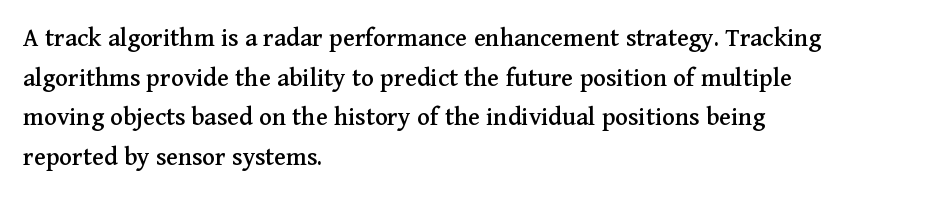
The image shows 27 px text type, upright; set left-aligned, normal line spacing (1.47x), normal letter spacing, not underlined.
